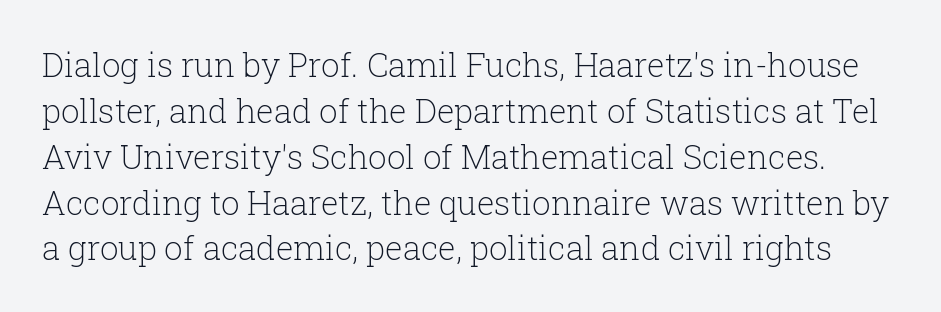
{"serif": "yes", "italic": "no", "bold": "no", "weight": "light", "width": "normal", "stroke_contrast": "low", "x_height": "medium", "monospaced": "no", "underline": "no", "line_spacing": "normal", "line_spacing_ratio": 1.39, "letter_spacing": "normal", "letter_spacing_em": 0.0, "glyph_px": 33}
